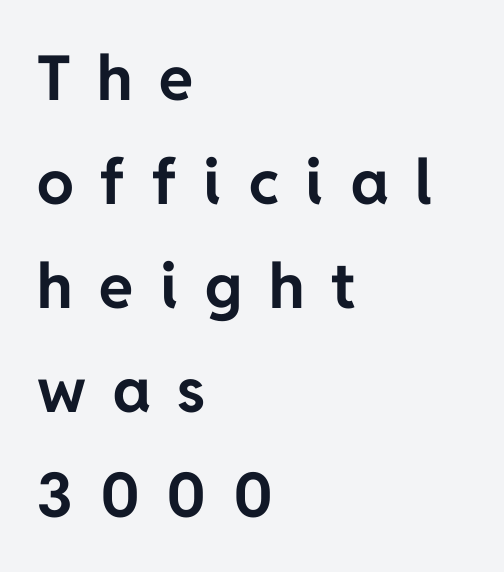
Q: Is the text bold? A: Yes.
Q: Is the text italic (slanted)? A: No, it is upright.
Q: Is the typeface a serif or a sans-serif typeface? A: Sans-serif.
Q: Is the text underlined? A: No.
Q: How is the paragraph aligned? A: Left-aligned.
Q: Is the spacing between letters normal or unusually wide? A: Unusually wide.
Q: Is the spacing between lines tight, normal or loose? A: Normal.
Q: Width (condensed, normal, or wide)? A: Normal.
Q: Stroke contrast? A: Low.
Q: x-height? A: Medium.
Q: Monospaced? A: No.
